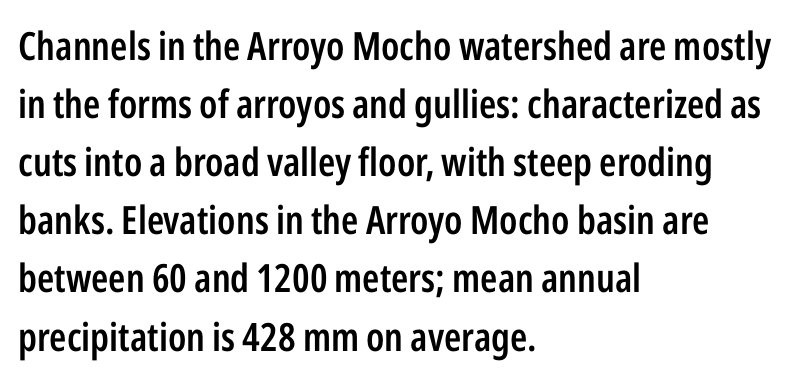
The image shows 39 px semibold, condensed sans-serif type, upright; set left-aligned, normal line spacing (1.49x), normal letter spacing, not underlined; low stroke contrast and a medium x-height.
